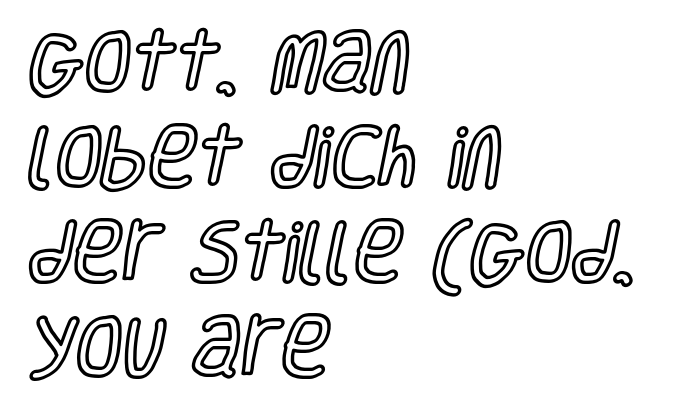
The image shows 67 px condensed type; set left-aligned, normal line spacing (1.42x), normal letter spacing, not underlined; a large x-height.
